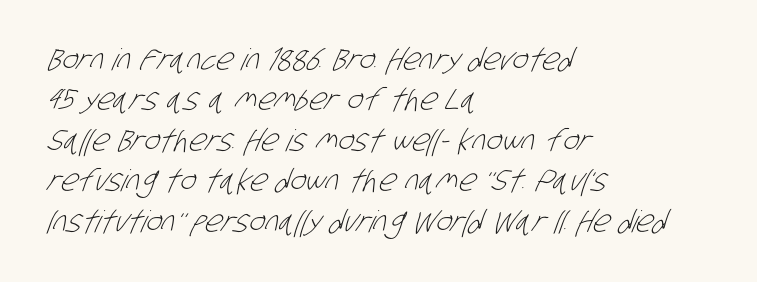
{"serif": "no", "bold": "no", "weight": "light", "width": "condensed", "stroke_contrast": "low", "x_height": "large", "monospaced": "no", "underline": "no", "align": "left", "line_spacing": "normal", "line_spacing_ratio": 1.35, "letter_spacing": "normal", "letter_spacing_em": 0.0, "glyph_px": 30}
